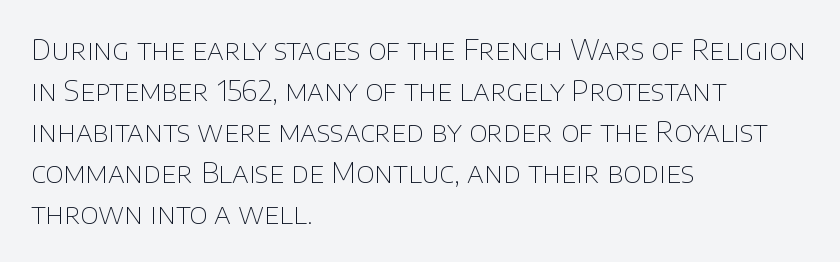
Nothing sits at the stroke ends, so this counts as sans-serif. Posture: upright roman. Bold? No — there's no thickening of the strokes. Horizontal bands of white between lines are of average thickness.
